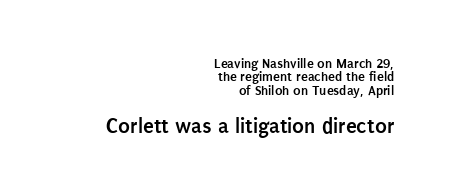
{"italic": "no", "bold": "yes", "underline": "no", "align": "right", "line_spacing": "tight", "line_spacing_ratio": 0.96, "letter_spacing": "normal", "letter_spacing_em": 0.0, "larger_block": "second", "size_ratio": 1.57, "glyph_px": 22}
